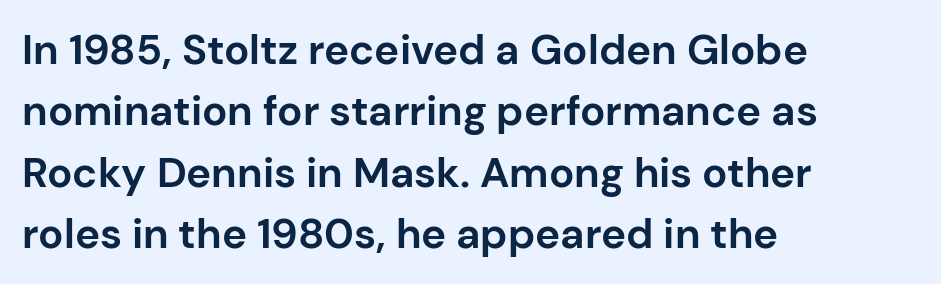
Q: Is the text bold? A: Yes.
Q: Is the text italic (slanted)? A: No, it is upright.
Q: Is the typeface a serif or a sans-serif typeface? A: Sans-serif.
Q: Is the text underlined? A: No.
Q: How is the paragraph aligned? A: Left-aligned.
Q: Is the spacing between letters normal or unusually wide? A: Normal.
Q: Is the spacing between lines tight, normal or loose? A: Normal.
Q: Width (condensed, normal, or wide)? A: Normal.
Q: Stroke contrast? A: Low.
Q: x-height? A: Medium.
Q: Monospaced? A: No.
